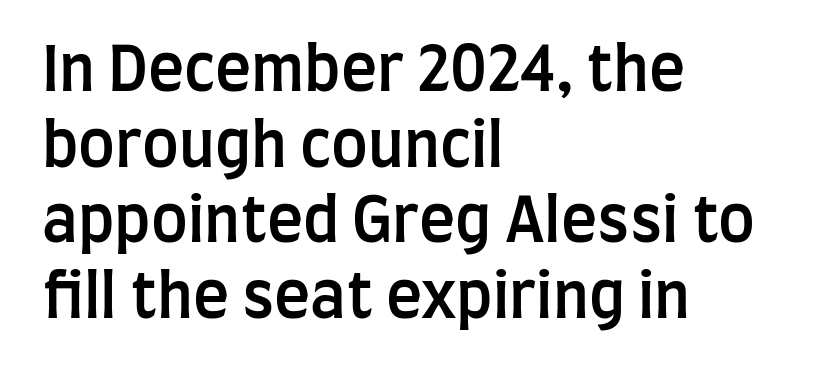
Q: Is the text bold? A: Semi-bold.
Q: Is the text italic (slanted)? A: No, it is upright.
Q: Is the typeface a serif or a sans-serif typeface? A: Sans-serif.
Q: Is the text underlined? A: No.
Q: How is the paragraph aligned? A: Left-aligned.
Q: Is the spacing between letters normal or unusually wide? A: Normal.
Q: Width (condensed, normal, or wide)? A: Condensed.
Q: Stroke contrast? A: Low.
Q: x-height? A: Large.
Q: Monospaced? A: No.
